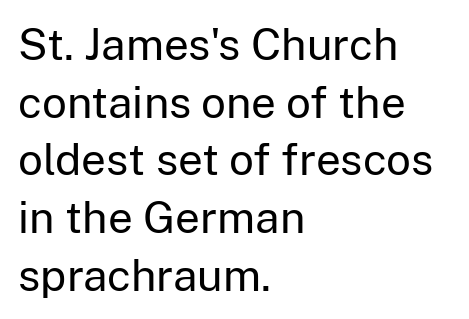
The setting favours the left margin, as ordinary paragraphs usually do. The designer went with a sans here, leaving each stem footless. The lettering stays uniformly vertical, giving the passage a roman look. Proportional: the letters do not fall into vertical columns.
